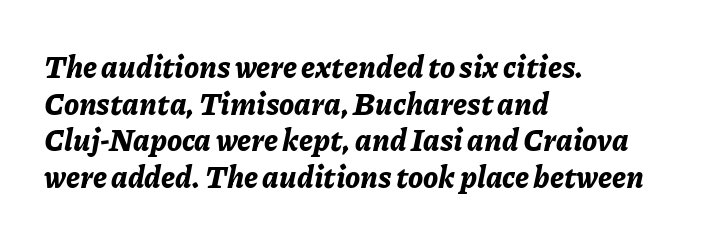
{"italic": "yes", "lean": "right", "slant_degrees": 11, "bold": "yes", "weight": "bold", "width": "normal", "stroke_contrast": "low", "x_height": "medium", "monospaced": "no", "underline": "no", "align": "left", "line_spacing_ratio": 1.22, "letter_spacing": "normal", "letter_spacing_em": 0.0, "glyph_px": 30}
